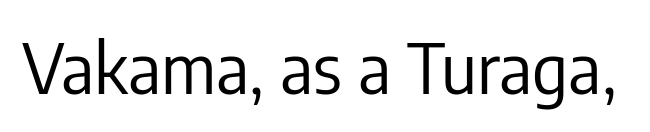
The image shows 69 px regular-weight, condensed sans-serif type, upright; set normal letter spacing, not underlined; low stroke contrast and a medium x-height.
